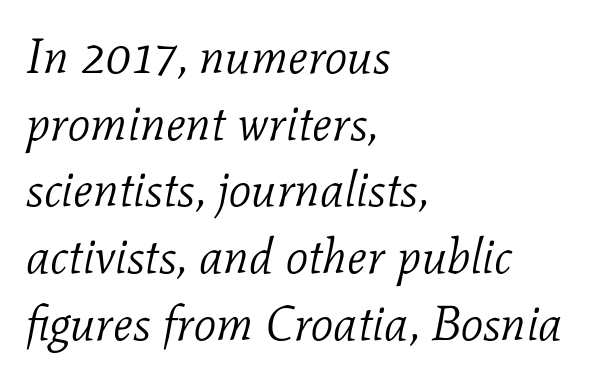
Q: Is the text bold? A: No.
Q: Is the text italic (slanted)? A: Yes, it leans right by about 11 degrees.
Q: Is the typeface a serif or a sans-serif typeface? A: Serif.
Q: Is the text underlined? A: No.
Q: How is the paragraph aligned? A: Left-aligned.
Q: Is the spacing between letters normal or unusually wide? A: Normal.
Q: Is the spacing between lines tight, normal or loose? A: Normal.
Q: Width (condensed, normal, or wide)? A: Normal.
Q: Stroke contrast? A: Low.
Q: x-height? A: Medium.
Q: Monospaced? A: No.
